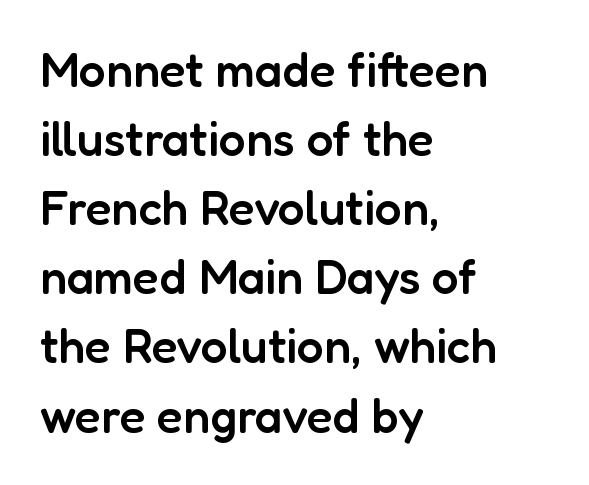
{"serif": "no", "italic": "no", "bold": "semi", "weight": "semibold", "width": "normal", "stroke_contrast": "low", "x_height": "medium", "monospaced": "no", "underline": "no", "align": "left", "line_spacing": "normal", "line_spacing_ratio": 1.44, "letter_spacing": "normal", "letter_spacing_em": 0.0, "glyph_px": 48}
